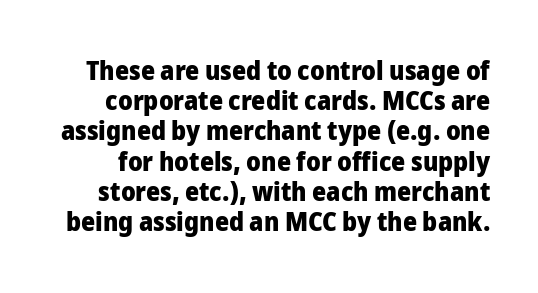
Characters remain perfectly vertical along every line. Notice how descenders almost collide with the ascenders below — that's tight leading. Lines of text with bare space underneath. Does the weight exceed regular? Yes, all the way to bold. This rendering leaves character spacing at its baseline value.
